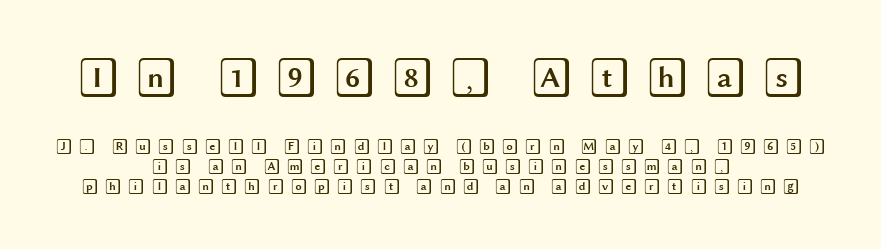
Type size steps down from the first block to the second. Is there any slant? The stems are plumb. These lines sit exactly where default settings would place them. A clean baseline with only descenders dipping below it. Each line is balanced around a shared central axis.
